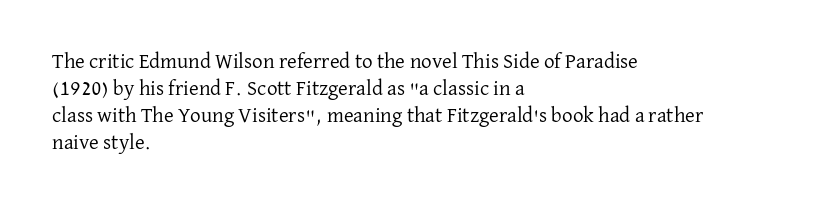
Q: Is the text bold? A: No.
Q: Is the text italic (slanted)? A: No, it is upright.
Q: Is the text underlined? A: No.
Q: How is the paragraph aligned? A: Left-aligned.
Q: Is the spacing between letters normal or unusually wide? A: Normal.
Q: Is the spacing between lines tight, normal or loose? A: Normal.
